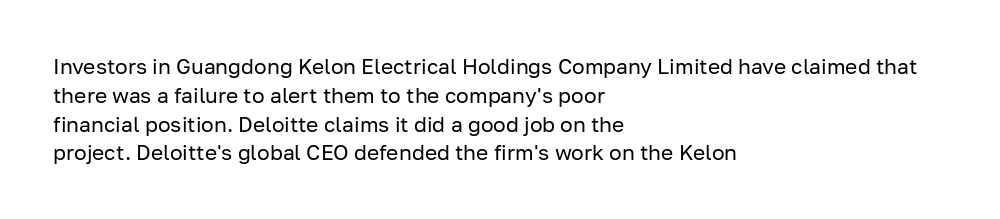
{"italic": "no", "bold": "no", "underline": "no", "align": "left", "line_spacing": "normal", "line_spacing_ratio": 1.37, "letter_spacing": "normal", "letter_spacing_em": 0.0, "glyph_px": 21}
